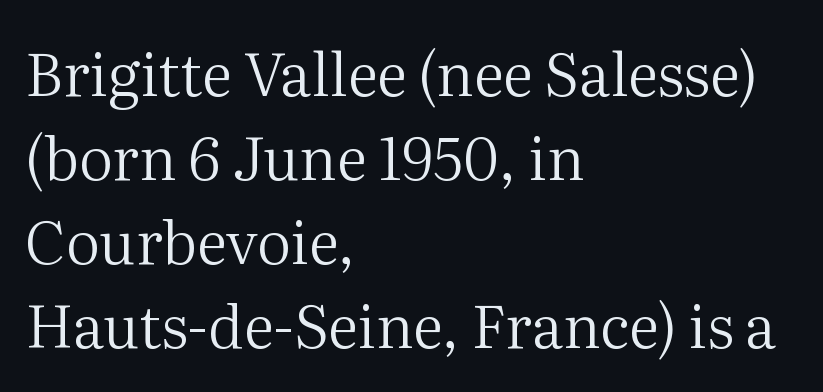
Q: Is the text bold? A: No.
Q: Is the text italic (slanted)? A: No, it is upright.
Q: Is the typeface a serif or a sans-serif typeface? A: Serif.
Q: Is the text underlined? A: No.
Q: How is the paragraph aligned? A: Left-aligned.
Q: Is the spacing between letters normal or unusually wide? A: Normal.
Q: Is the spacing between lines tight, normal or loose? A: Normal.
Q: Width (condensed, normal, or wide)? A: Normal.
Q: Stroke contrast? A: Medium.
Q: x-height? A: Medium.
Q: Monospaced? A: No.
